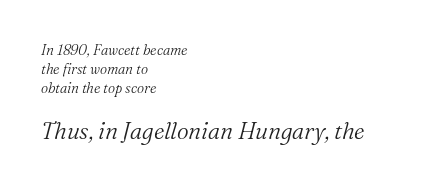
The image shows 23 px text type, italic (leaning right); set left-aligned, normal line spacing (1.35x), normal letter spacing, not underlined; the second (bottom) block is 1.64x larger.
